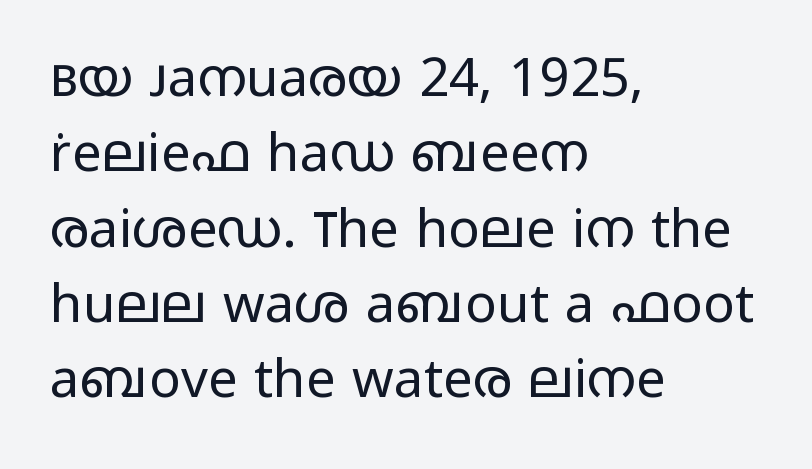
Q: Is the text bold? A: No.
Q: Is the text italic (slanted)? A: No, it is upright.
Q: Is the typeface a serif or a sans-serif typeface? A: Sans-serif.
Q: Is the text underlined? A: No.
Q: How is the paragraph aligned? A: Left-aligned.
Q: Is the spacing between letters normal or unusually wide? A: Normal.
Q: Is the spacing between lines tight, normal or loose? A: Normal.
Q: Width (condensed, normal, or wide)? A: Wide.
Q: Stroke contrast? A: Low.
Q: x-height? A: Medium.
Q: Monospaced? A: No.
